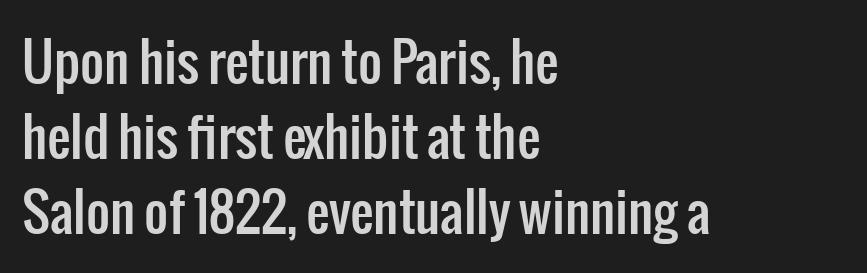
Does the type have serifs? No, each stem ends abruptly. Character widths vary here, with narrow letters taking less room than wide ones. Glyph-to-glyph distance matches everyday printed text. Posture: upright roman. Honestly, there is no underline to notice here at all.
